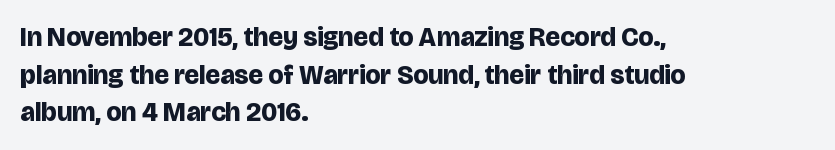
The image shows 27 px bold type, upright; set left-aligned, normal line spacing (1.39x), normal letter spacing, not underlined.
